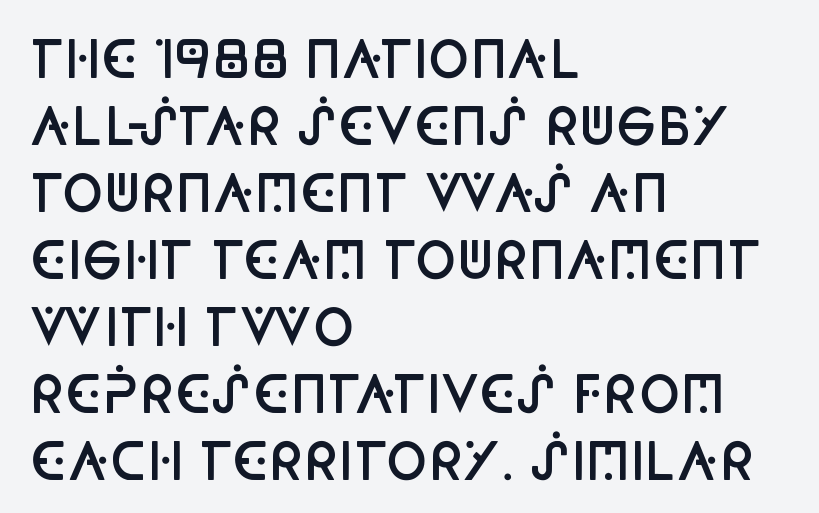
The image shows 50 px semibold, condensed sans-serif type, upright; set left-aligned, normal line spacing (1.34x), normal letter spacing, not underlined; low stroke contrast and a large x-height.
